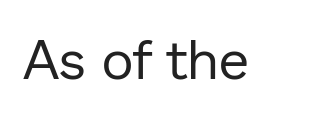
The image shows 55 px regular-weight sans-serif type, upright; set normal letter spacing, not underlined; low stroke contrast and a medium x-height.
